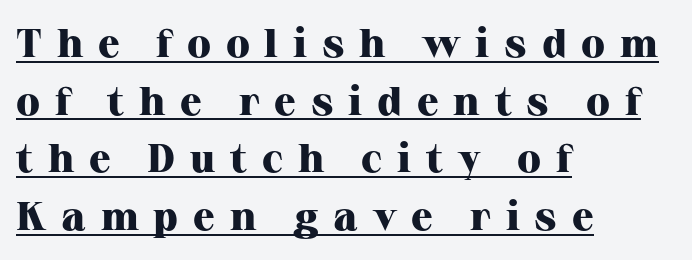
{"serif": "yes", "italic": "no", "bold": "yes", "weight": "heavy", "width": "normal", "stroke_contrast": "high", "x_height": "medium", "monospaced": "no", "underline": "yes", "align": "left", "line_spacing": "normal", "line_spacing_ratio": 1.44, "letter_spacing": "wide", "letter_spacing_em": 0.37, "glyph_px": 40}
